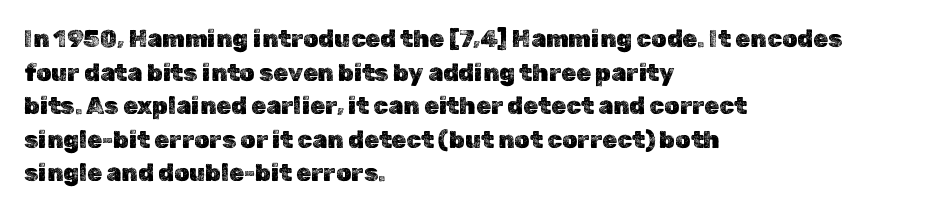
The image shows 24 px text type, upright; set left-aligned, normal line spacing (1.4x), normal letter spacing, not underlined.
